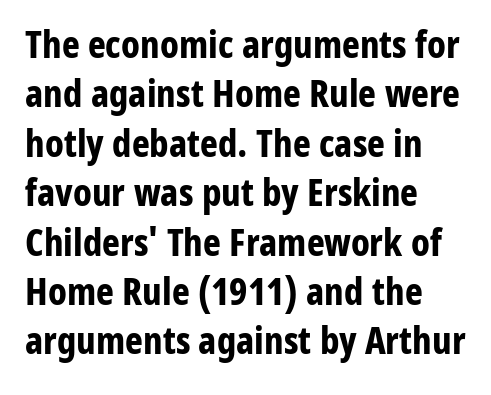
The image shows 38 px bold, condensed sans-serif type, upright; set left-aligned, normal line spacing (1.3x), normal letter spacing, not underlined; low stroke contrast and a medium x-height.
